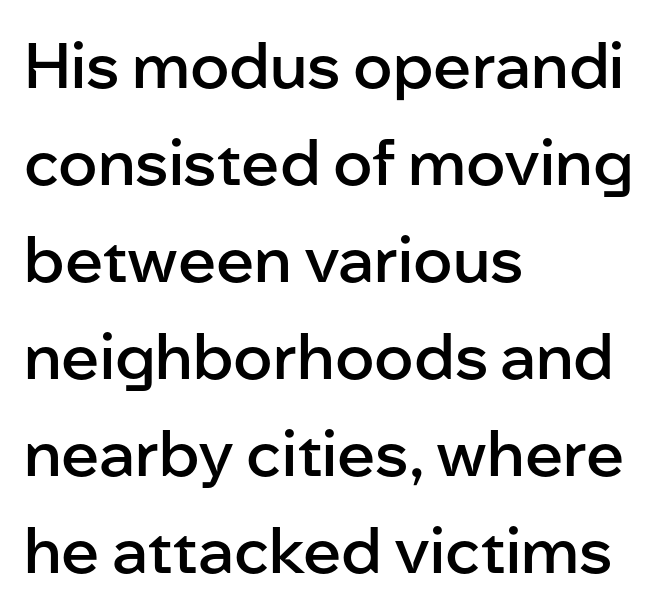
The image shows 63 px semibold sans-serif type, upright; set left-aligned, normal line spacing (1.54x), normal letter spacing, not underlined; low stroke contrast and a medium x-height.
